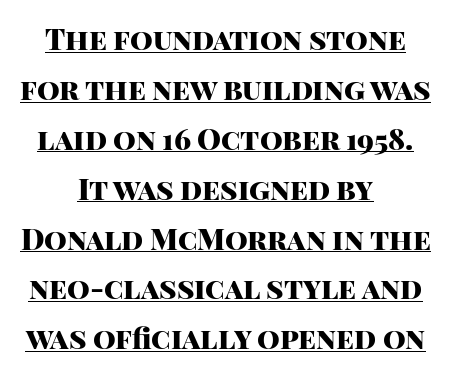
The text was rendered using a sans face with plain stroke endings. Nope, not italic — everything's standing straight. Do the characters align in a grid? No, the font is proportional. Has an underline been added? It has. How heavy is the stroke? Heavy — this is a bold.
